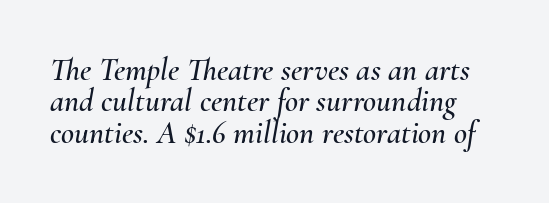
{"italic": "yes", "lean": "right", "slant_degrees": 10, "width": "normal", "stroke_contrast": "medium", "x_height": "small", "monospaced": "no", "underline": "no", "line_spacing": "tight", "line_spacing_ratio": 0.98, "letter_spacing": "normal", "letter_spacing_em": 0.0, "glyph_px": 32}
